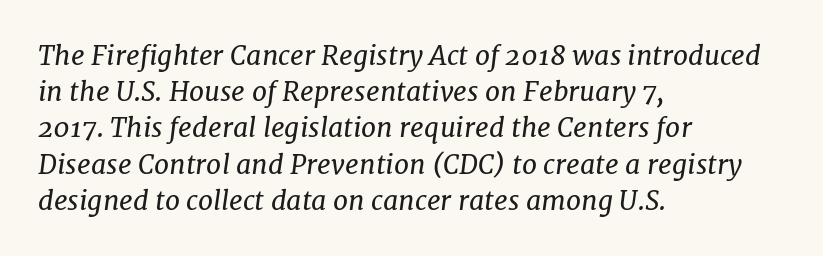
The image shows 27 px text type, italic (leaning right); set left-aligned, normal line spacing (1.34x), normal letter spacing, not underlined.
